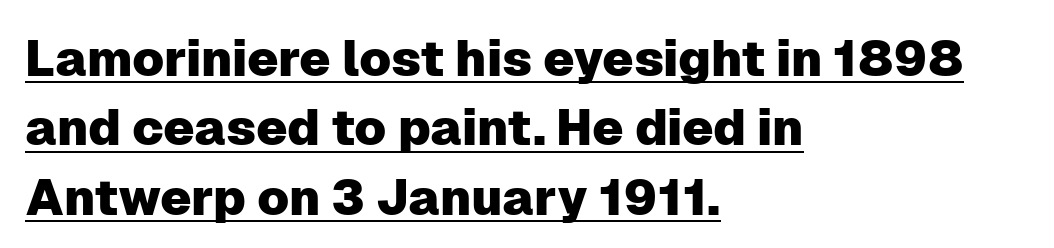
The image shows 50 px sans-serif type, upright; set left-aligned, normal line spacing (1.39x), normal letter spacing, underlined; low stroke contrast and a medium x-height.
